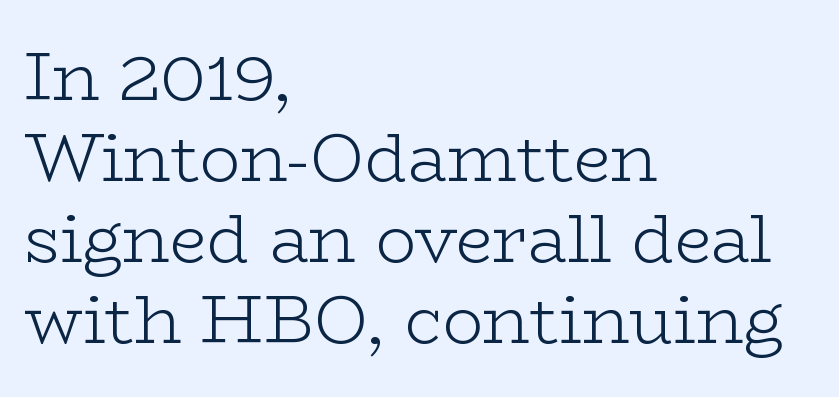
Q: Is the text bold? A: No.
Q: Is the text italic (slanted)? A: No, it is upright.
Q: Is the typeface a serif or a sans-serif typeface? A: Serif.
Q: Is the text underlined? A: No.
Q: How is the paragraph aligned? A: Left-aligned.
Q: Is the spacing between letters normal or unusually wide? A: Normal.
Q: Width (condensed, normal, or wide)? A: Wide.
Q: Stroke contrast? A: Low.
Q: x-height? A: Medium.
Q: Monospaced? A: No.
